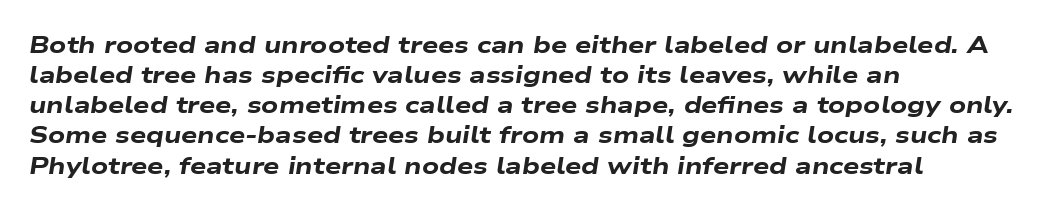
Q: Is the text bold? A: Yes.
Q: Is the text italic (slanted)? A: Yes, it leans right by about 9 degrees.
Q: Is the text underlined? A: No.
Q: How is the paragraph aligned? A: Left-aligned.
Q: Is the spacing between letters normal or unusually wide? A: Normal.
Q: Is the spacing between lines tight, normal or loose? A: Normal.
